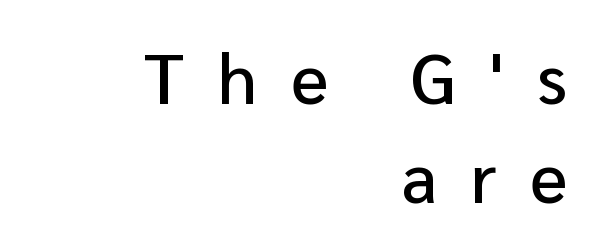
{"serif": "no", "italic": "no", "width": "normal", "stroke_contrast": "low", "x_height": "medium", "monospaced": "no", "underline": "no", "align": "right", "line_spacing": "normal", "line_spacing_ratio": 1.42, "letter_spacing": "wide", "letter_spacing_em": 0.48, "glyph_px": 70}
